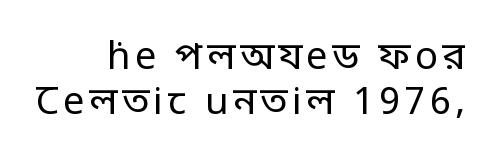
The image shows 38 px regular-weight, condensed sans-serif type, upright; set right-aligned, line spacing 1.19x, not underlined; low stroke contrast.
